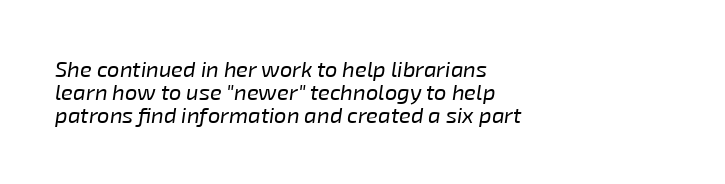
The image shows 22 px text type, italic (leaning right); set left-aligned, tight line spacing (1.05x), normal letter spacing, not underlined.
